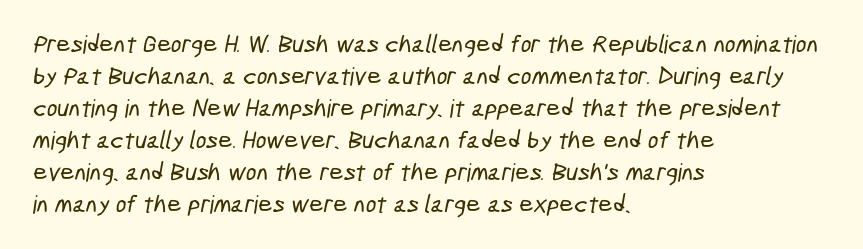
Q: Is the text underlined? A: No.
Q: How is the paragraph aligned? A: Left-aligned.
Q: Is the spacing between letters normal or unusually wide? A: Normal.
Q: Is the spacing between lines tight, normal or loose? A: Normal.
